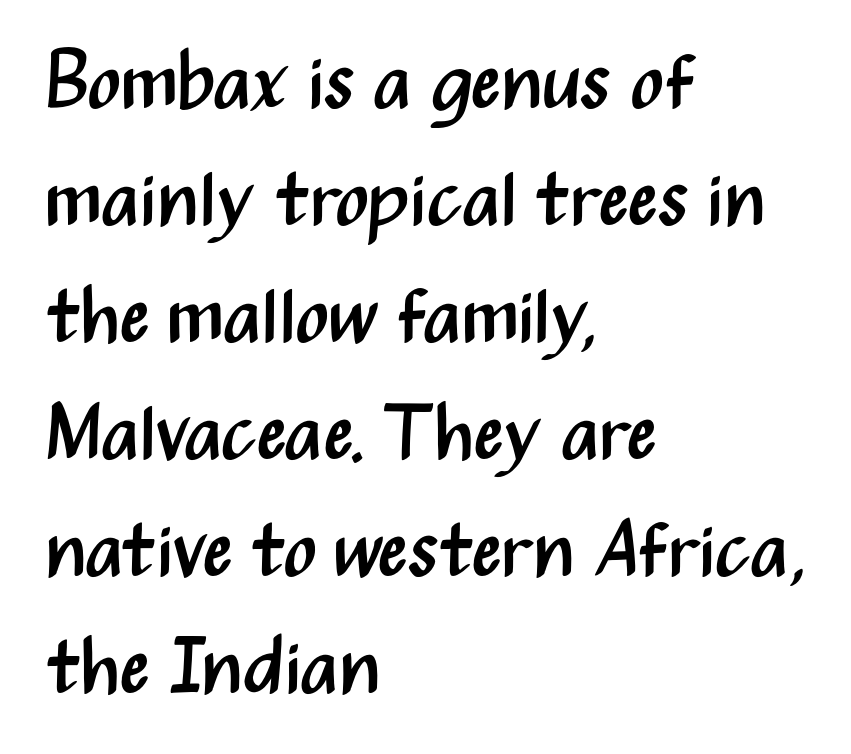
{"serif": "no", "italic": "no", "bold": "no", "weight": "regular", "width": "condensed", "stroke_contrast": "medium", "x_height": "medium", "monospaced": "no", "underline": "no", "align": "left", "line_spacing": "normal", "line_spacing_ratio": 1.5, "letter_spacing": "normal", "letter_spacing_em": 0.0, "glyph_px": 78}
